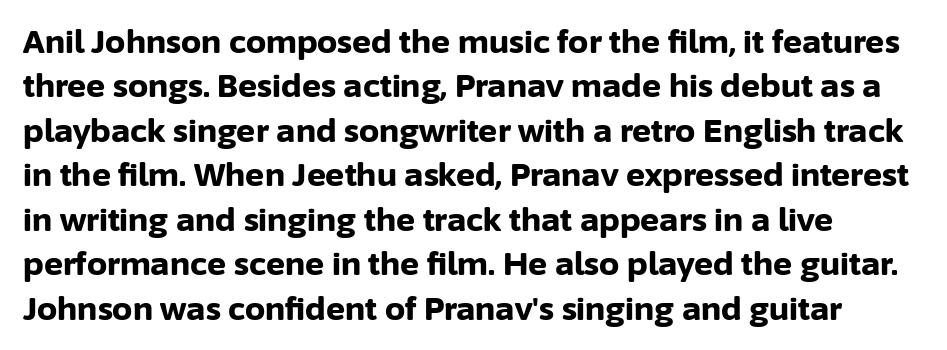
Leading matches the norm, producing a regular column. Nothing sits at the stroke ends, so this counts as sans-serif. Note the varied advance widths — an 'i' is clearly narrower than an 'm'. Just letters on the line, the space beneath them empty. Posture: vertical. The glyphs have the mass of a bold cut.
